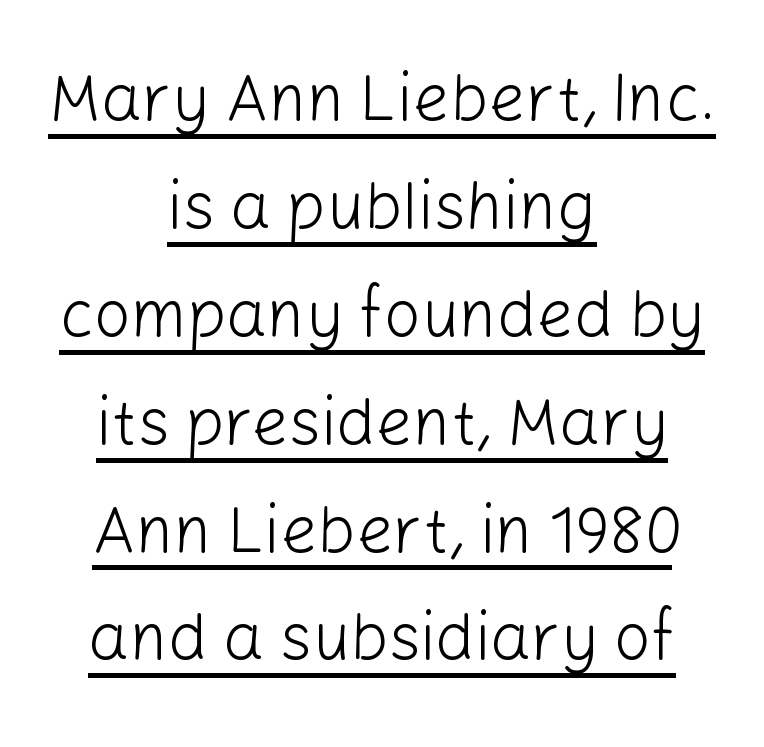
{"serif": "no", "italic": "no", "bold": "no", "weight": "light", "width": "normal", "stroke_contrast": "low", "x_height": "medium", "monospaced": "no", "underline": "yes", "align": "center", "line_spacing": "normal", "line_spacing_ratio": 1.66, "letter_spacing": "normal", "letter_spacing_em": 0.0, "glyph_px": 65}
